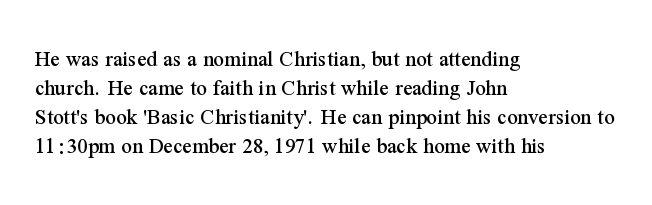
The image shows 23 px text type, upright; set left-aligned, normal line spacing (1.26x), normal letter spacing, not underlined.
